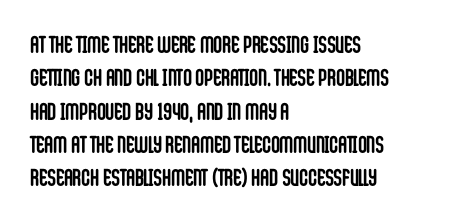
Q: Is the text bold? A: Yes.
Q: Is the text italic (slanted)? A: No, it is upright.
Q: Is the text underlined? A: No.
Q: How is the paragraph aligned? A: Left-aligned.
Q: Is the spacing between letters normal or unusually wide? A: Normal.
Q: Is the spacing between lines tight, normal or loose? A: Normal.
